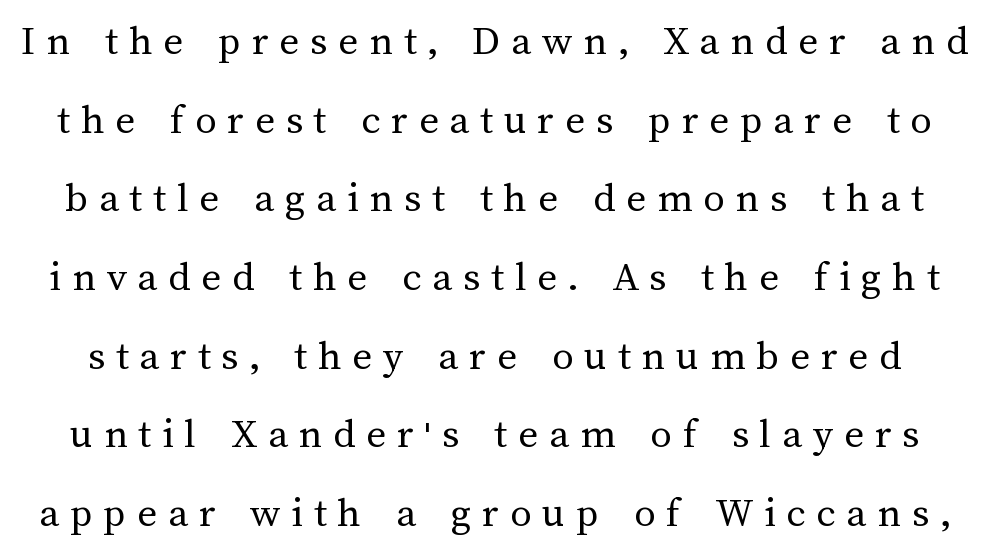
{"italic": "no", "bold": "no", "weight": "regular", "width": "normal", "stroke_contrast": "medium", "x_height": "medium", "monospaced": "no", "underline": "no", "line_spacing_ratio": 1.83, "letter_spacing": "wide", "letter_spacing_em": 0.25, "glyph_px": 43}
